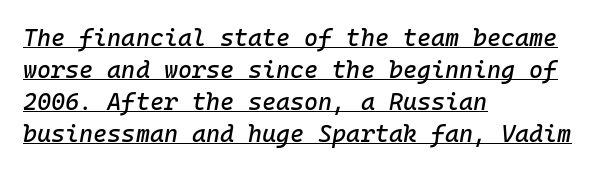
{"italic": "yes", "lean": "right", "slant_degrees": 10, "underline": "yes", "align": "left", "line_spacing": "normal", "line_spacing_ratio": 1.34, "letter_spacing": "normal", "letter_spacing_em": 0.0, "glyph_px": 24}
